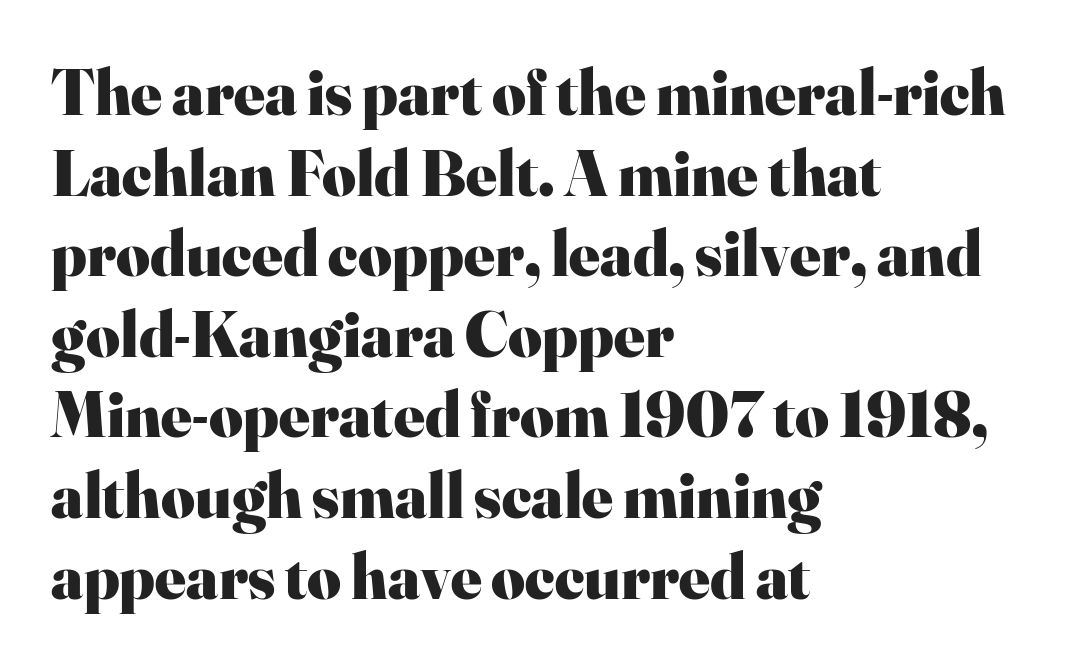
Q: Is the text bold? A: Yes.
Q: Is the text italic (slanted)? A: No, it is upright.
Q: Is the typeface a serif or a sans-serif typeface? A: Serif.
Q: Is the text underlined? A: No.
Q: How is the paragraph aligned? A: Left-aligned.
Q: Is the spacing between letters normal or unusually wide? A: Normal.
Q: Width (condensed, normal, or wide)? A: Normal.
Q: Stroke contrast? A: High.
Q: x-height? A: Small.
Q: Monospaced? A: No.
